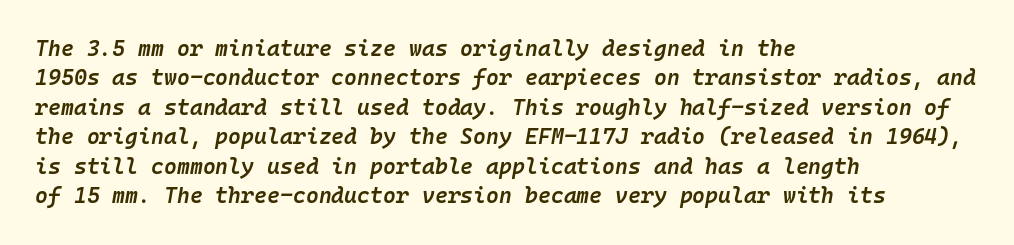
These lines are set flush left with a ragged right edge. Words float on clear page, feet unadorned. The letters sit at their default tracking, neither squeezed nor spread. Moderately thickened strokes mark this as semibold type.
